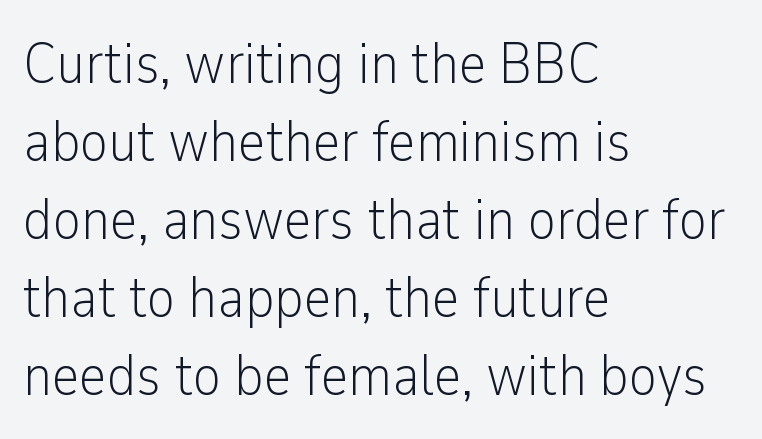
The rendering anchors every line to the left-hand side. Bare-footed words on every line. Posture: straight, roman, zero tilt. Compared with a typical body face, this is equally light or lighter still. Each letter's strokes conclude bluntly, with no projecting serifs. Students, note that the glyphs here touch the page at normal intervals.
